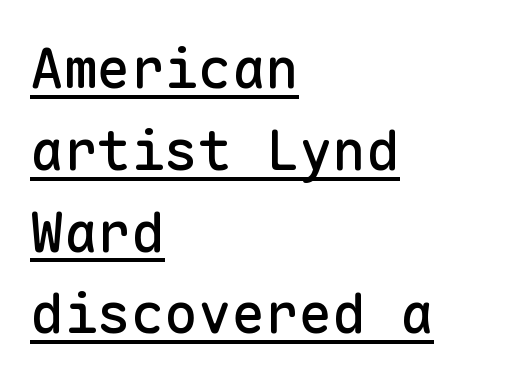
Reading down the column, the eye jumps a familiar distance to each next line. Is the letter spacing exaggerated? No — it looks like the ordinary default. You can tell from the bare stems that sans-serif type was used. Is there any slant? The stems are plumb.
